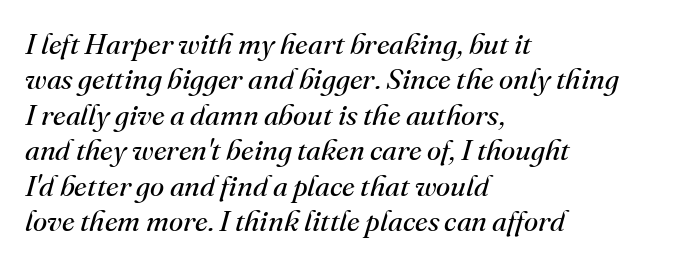
Q: Is the text bold? A: No.
Q: Is the text italic (slanted)? A: Yes, it leans right by about 16 degrees.
Q: Is the typeface a serif or a sans-serif typeface? A: Serif.
Q: Is the text underlined? A: No.
Q: How is the paragraph aligned? A: Left-aligned.
Q: Is the spacing between letters normal or unusually wide? A: Normal.
Q: Width (condensed, normal, or wide)? A: Normal.
Q: Stroke contrast? A: Medium.
Q: x-height? A: Small.
Q: Monospaced? A: No.
